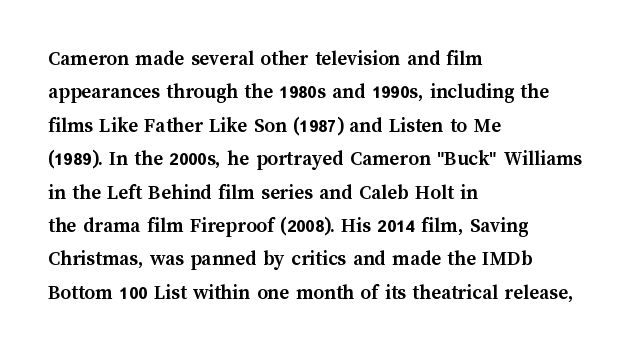
The lines sit at an ordinary, default distance from one another. Bare-footed words on every line. The rendering uses a bold face; every stroke is thick and dark. Posture: upright roman.
